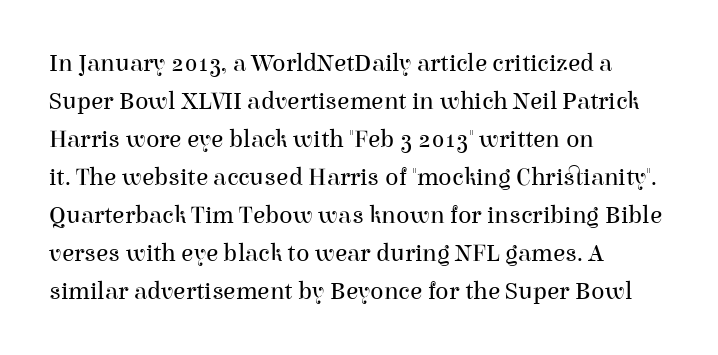
{"italic": "no", "bold": "no", "underline": "no", "align": "left", "line_spacing": "normal", "line_spacing_ratio": 1.52, "letter_spacing": "normal", "letter_spacing_em": 0.0, "glyph_px": 25}
